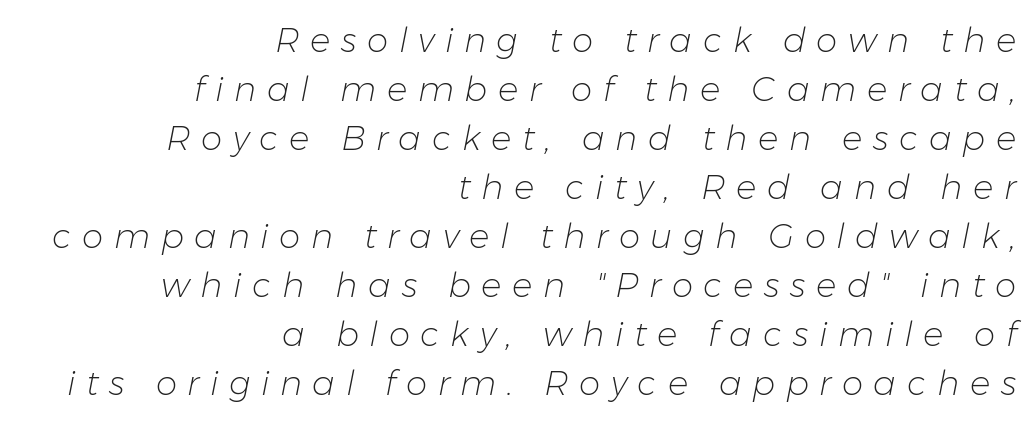
The image shows 34 px light type, italic (leaning right); set right-aligned, normal line spacing (1.44x), unusually wide letter spacing (+0.31 em), not underlined; low stroke contrast and a medium x-height.
